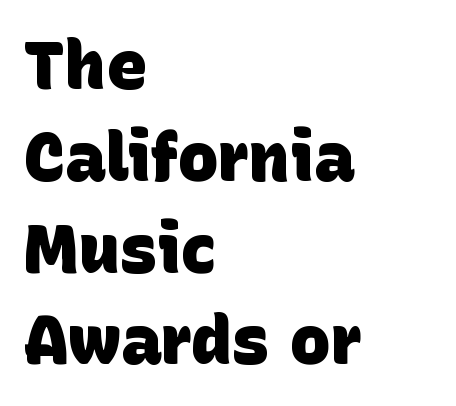
Each glyph is drawn with heavy, bold strokes. Honestly, the letter spacing is just normal — you wouldn't notice it. Descender tails drop into unmarked territory. The passage shown is typed in a proportional face where columns would drift. Observe the absence of serifs on each vertical stroke in this sample. Notice how the passage keeps a crisp vertical edge on the left only.
